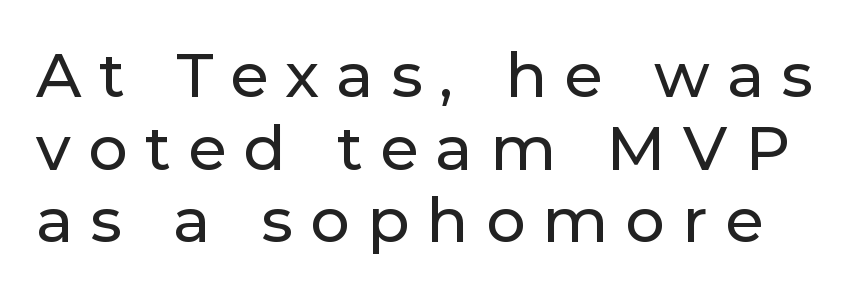
Q: Is the text italic (slanted)? A: No, it is upright.
Q: Is the typeface a serif or a sans-serif typeface? A: Sans-serif.
Q: Is the text underlined? A: No.
Q: Is the spacing between letters normal or unusually wide? A: Unusually wide.
Q: Width (condensed, normal, or wide)? A: Normal.
Q: Stroke contrast? A: Low.
Q: x-height? A: Medium.
Q: Monospaced? A: No.
